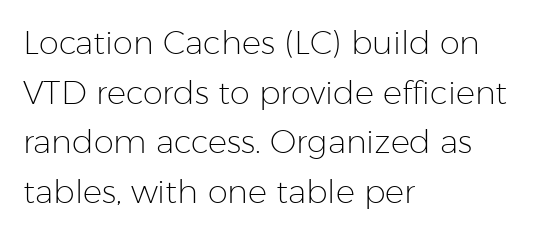
Does the type have serifs? No, each stem ends abruptly. Stroke thickness stays within the range of a standard reading face or lighter. Spacing verdict: proportional, widths tailored to each character. Rule under the text: the space is simply empty.
